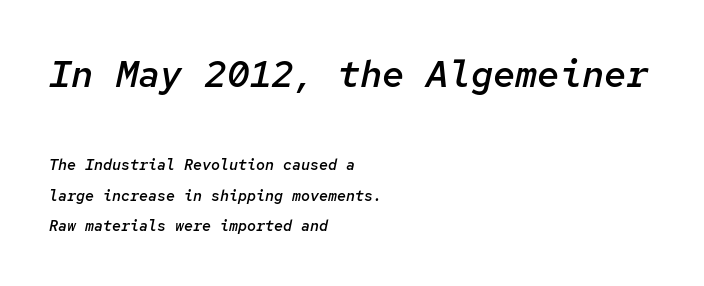
The image shows 37 px semibold type, italic (leaning right), monospaced; set left-aligned, loose line spacing (2.04x), normal letter spacing, not underlined; the first (top) block is 2.47x larger; low stroke contrast and a medium x-height.
